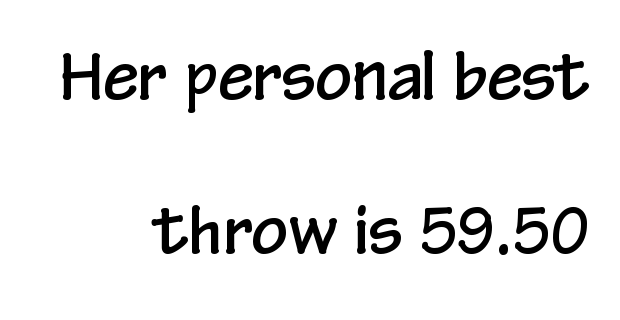
Think of a printed novel: that variable character pitch is what you see here. The characters display no serif detailing; their extremities are plain. Reading down the column, the eye jumps a long way to each next line. What stands out about the letter spacing? Nothing — it is the standard amount. Ordinary non-slanted type is in use. Leftover space on each line is placed entirely before the opening word.
